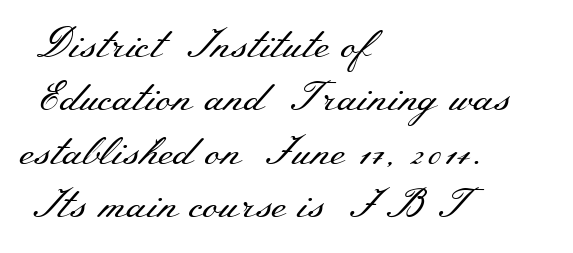
Look at the tracking — it's just the regular setting, nothing added. Here the designer chose a conventional face with non-uniform glyph widths. Notice how the passage keeps a crisp vertical edge on the left only. The passage shown is not bold in any degree. This rendering features lettering with no underline. This sample keeps an unexceptional amount of space between lines.
